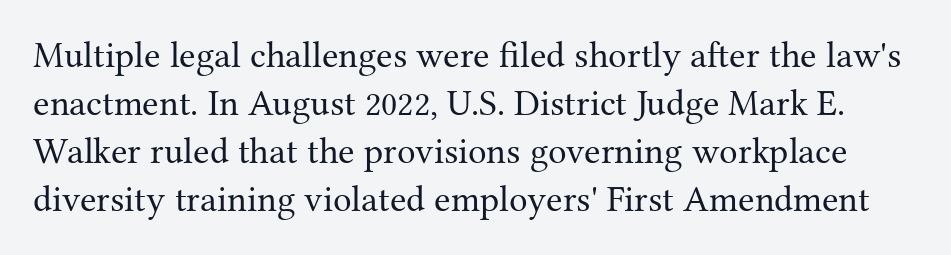
Italic: no, the glyphs are upright roman. The text was rendered using a seriffed face with decorative stroke endings. Quick note: interline space is typical. No heavy texture on the line: the type isn't bold. Nobody touched the tracking dial on this one. Anything drawn beneath the words? Only blank space.
